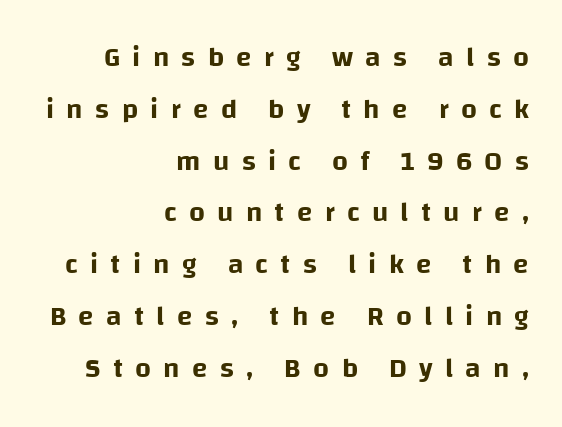
Do the characters align in a grid? No, the font is proportional. If you drew a line through each stem, it would be perfectly vertical. The passage shown has open, widely tracked lettering throughout. The text was rendered using a sans face with plain stroke endings.
